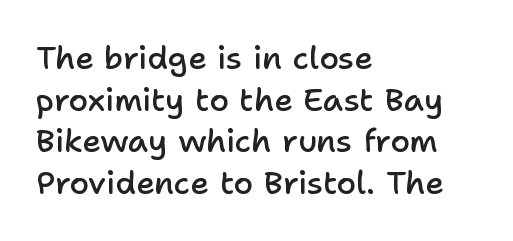
{"serif": "no", "italic": "no", "bold": "semi", "weight": "semibold", "width": "normal", "stroke_contrast": "low", "x_height": "medium", "monospaced": "no", "underline": "no", "align": "left", "line_spacing": "normal", "line_spacing_ratio": 1.3, "letter_spacing": "normal", "letter_spacing_em": 0.0, "glyph_px": 32}
